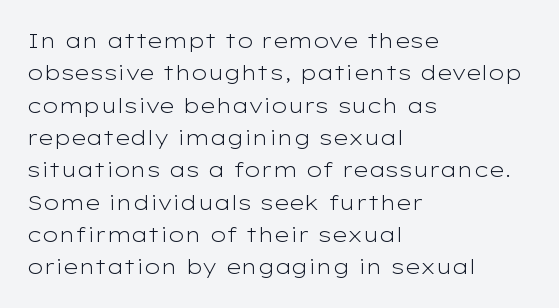
{"italic": "no", "bold": "no", "underline": "no", "align": "left", "line_spacing": "normal", "line_spacing_ratio": 1.54, "letter_spacing": "normal", "letter_spacing_em": 0.0, "glyph_px": 21}
